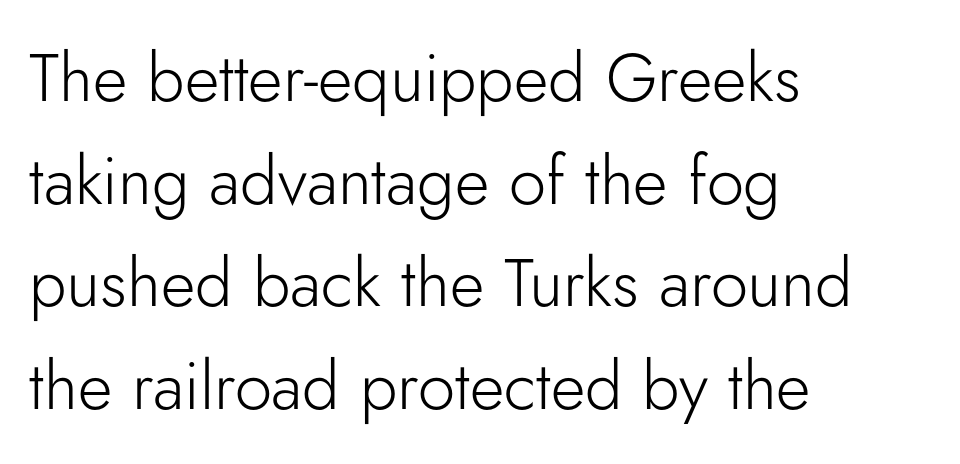
Q: Is the text bold? A: No.
Q: Is the text italic (slanted)? A: No, it is upright.
Q: Is the typeface a serif or a sans-serif typeface? A: Sans-serif.
Q: Is the text underlined? A: No.
Q: How is the paragraph aligned? A: Left-aligned.
Q: Is the spacing between letters normal or unusually wide? A: Normal.
Q: Is the spacing between lines tight, normal or loose? A: Normal.
Q: Width (condensed, normal, or wide)? A: Normal.
Q: Stroke contrast? A: Low.
Q: x-height? A: Small.
Q: Monospaced? A: No.
